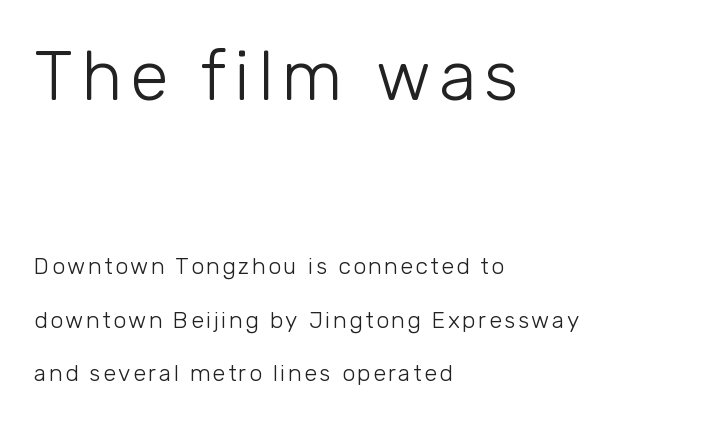
The line-height multiplier appears high, well above default. Designer's note — italics off, roman on. The passage shown is typed in a proportional face where columns would drift. Line beginnings align vertically; line endings do not.
